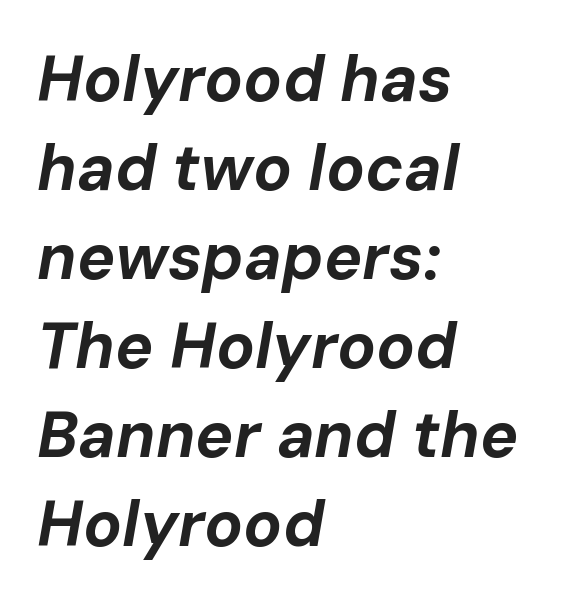
The image shows 64 px bold type, italic (leaning right); set left-aligned, normal line spacing (1.39x), normal letter spacing, not underlined; low stroke contrast and a medium x-height.
